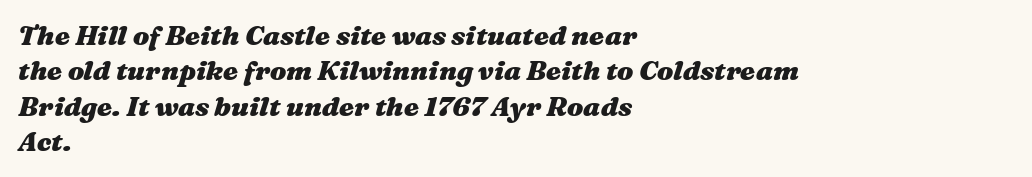
{"italic": "yes", "lean": "right", "slant_degrees": 16, "bold": "yes", "underline": "no", "align": "left", "line_spacing": "normal", "line_spacing_ratio": 1.31, "letter_spacing": "normal", "letter_spacing_em": 0.0, "glyph_px": 27}
